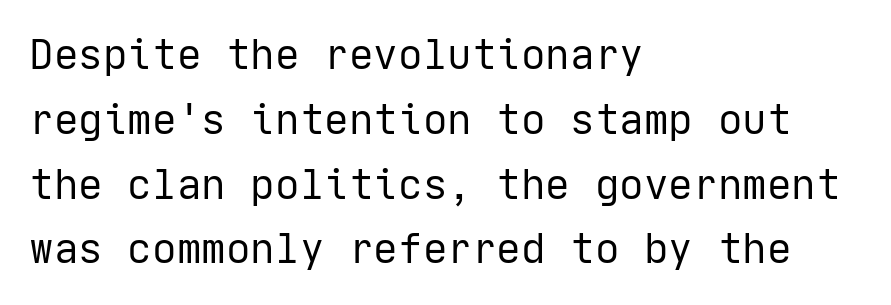
Italic? Not at all — the glyphs are vertical. Short and long lines alike share a common starting point at left. The weight tops out at a normal text grade. Reading down the column, the eye jumps a familiar distance to each next line. Words appear dense and cohesive because spacing is normal.
